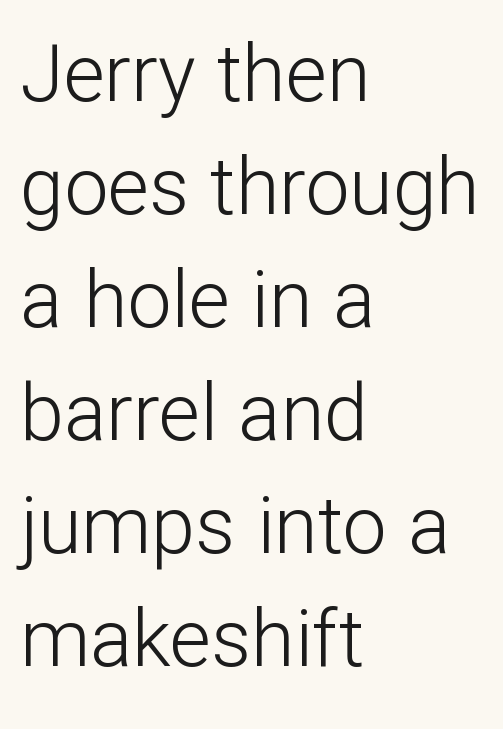
Compared with typical body copy, the letter spacing here is the same. No chunkiness to these letters — they're not bold. Compared with typical paragraphs, the rows here are spaced about the same. The typeface chosen for these lines omits serifs. Here the designer chose a conventional face with non-uniform glyph widths. Horizontal alignment here is leftward, the default for most running prose.
